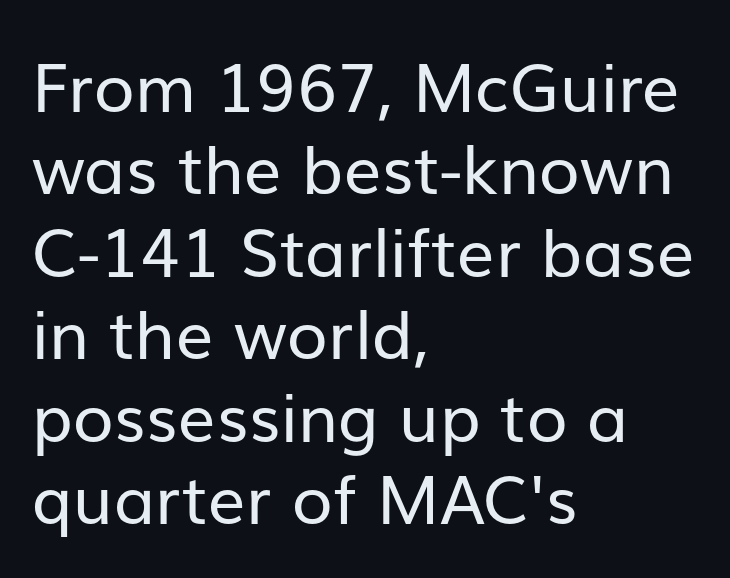
Q: Is the text bold? A: No.
Q: Is the text italic (slanted)? A: No, it is upright.
Q: Is the typeface a serif or a sans-serif typeface? A: Sans-serif.
Q: Is the text underlined? A: No.
Q: How is the paragraph aligned? A: Left-aligned.
Q: Is the spacing between letters normal or unusually wide? A: Normal.
Q: Width (condensed, normal, or wide)? A: Normal.
Q: Stroke contrast? A: Low.
Q: x-height? A: Medium.
Q: Monospaced? A: No.
